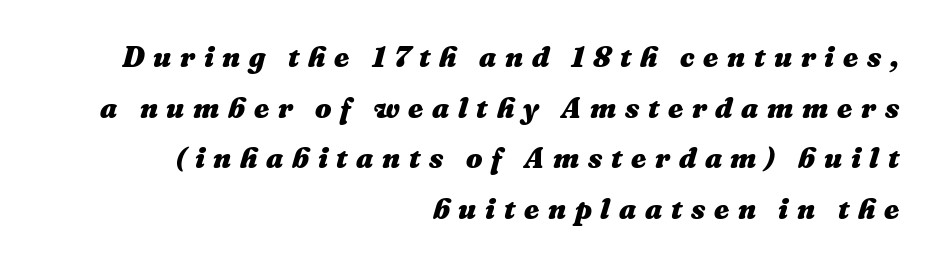
The image shows 29 px heavy type, italic (leaning right); set right-aligned, line spacing 1.75x, unusually wide letter spacing (+0.3 em), not underlined; medium stroke contrast and a medium x-height.
